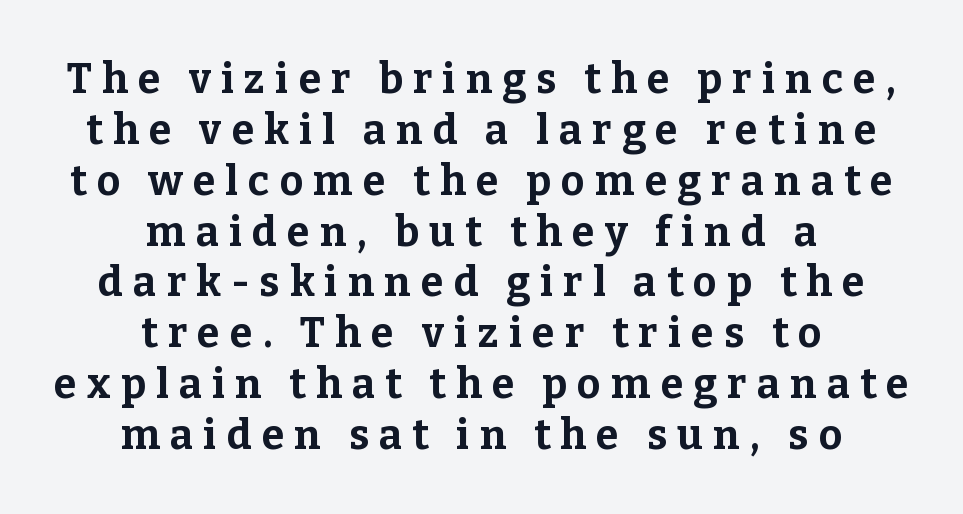
Descenders hang freely into open space. The passage is arranged like a title page — every line centered. Its strokes are broad and dark, the hallmark of bold type. The typeface chosen for these lines features serifs. The font's upright variant was chosen for this text.
